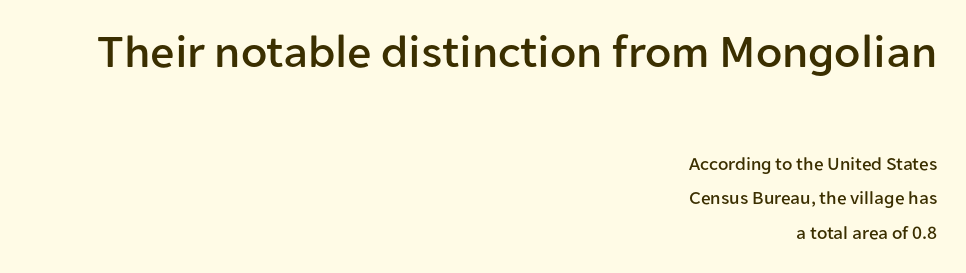
These lines keep a tight, regular rhythm from letter to letter. Font category for this specimen: sans-serif. The letters advance in unequal steps, a hallmark of proportional type. Which chunk is bigger? The first one — the top block dwarfs the bottom. Bare-footed words on every line.
